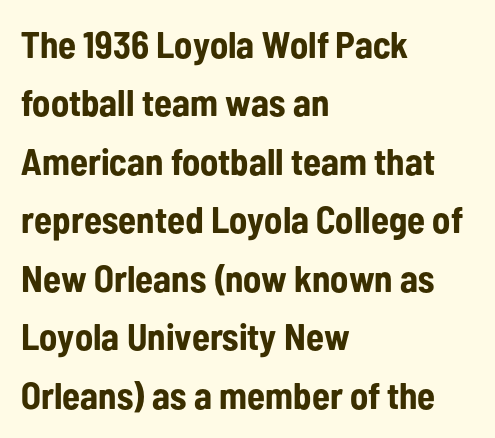
The image shows 37 px bold, condensed sans-serif type, upright; set left-aligned, normal line spacing (1.58x), normal letter spacing, not underlined; low stroke contrast and a medium x-height.
